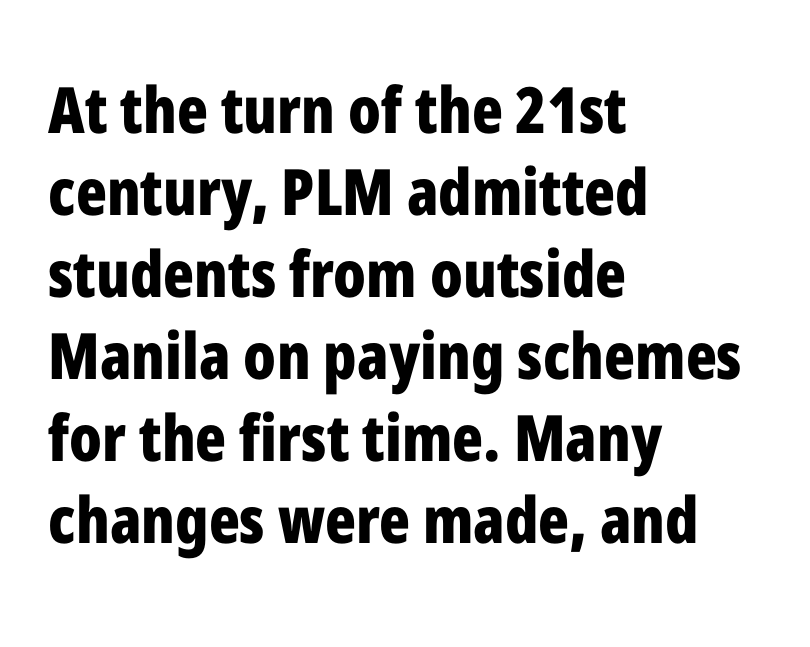
{"serif": "no", "italic": "no", "bold": "yes", "weight": "bold", "width": "condensed", "stroke_contrast": "low", "x_height": "medium", "monospaced": "no", "underline": "no", "align": "left", "line_spacing": "normal", "line_spacing_ratio": 1.28, "letter_spacing": "normal", "letter_spacing_em": 0.0, "glyph_px": 64}
